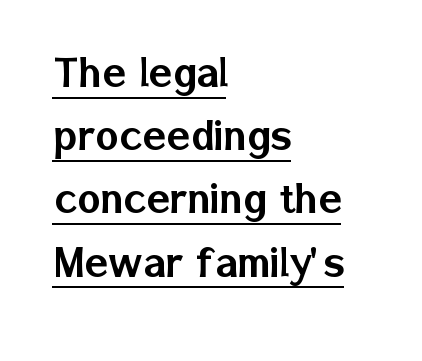
The image shows 49 px sans-serif type, upright; set left-aligned, normal line spacing (1.29x), normal letter spacing, underlined; low stroke contrast and a medium x-height.
